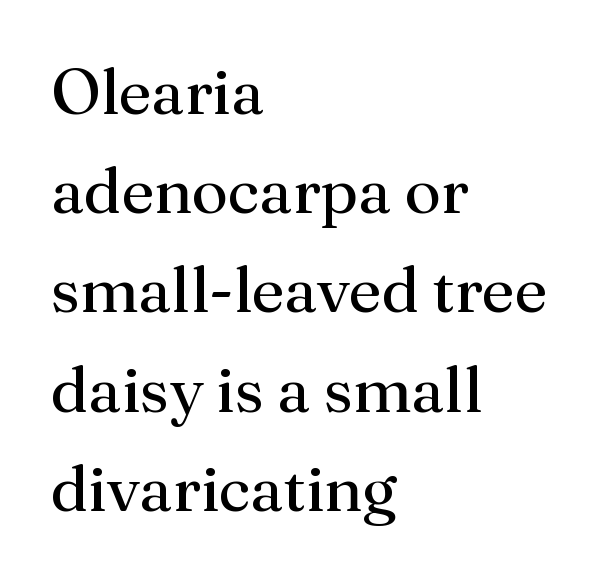
The image shows 64 px regular-weight serif type, upright; set left-aligned, normal line spacing (1.55x), normal letter spacing, not underlined; medium stroke contrast and a medium x-height.
